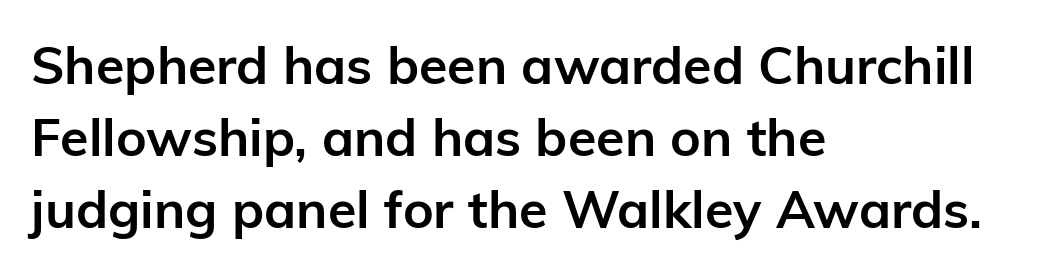
Q: Is the text bold? A: Yes.
Q: Is the text italic (slanted)? A: No, it is upright.
Q: Is the typeface a serif or a sans-serif typeface? A: Sans-serif.
Q: Is the text underlined? A: No.
Q: How is the paragraph aligned? A: Left-aligned.
Q: Is the spacing between letters normal or unusually wide? A: Normal.
Q: Is the spacing between lines tight, normal or loose? A: Normal.
Q: Width (condensed, normal, or wide)? A: Normal.
Q: Stroke contrast? A: Low.
Q: x-height? A: Medium.
Q: Monospaced? A: No.
